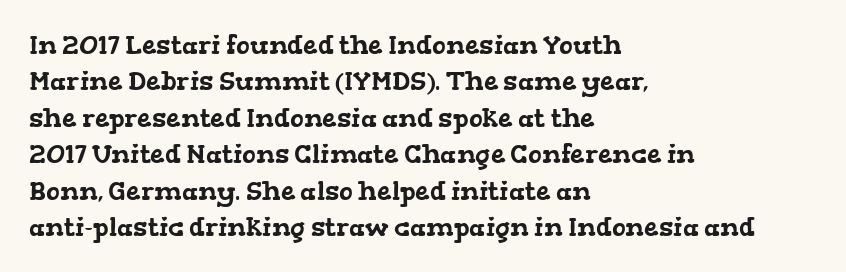
{"underline": "no", "align": "left", "line_spacing": "normal", "line_spacing_ratio": 1.4, "letter_spacing": "normal", "letter_spacing_em": 0.0, "glyph_px": 26}
